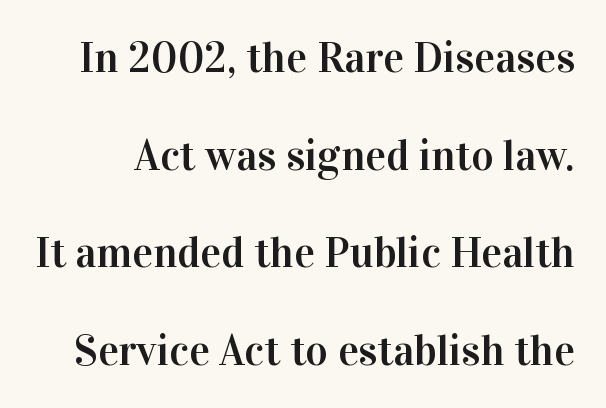
{"serif": "yes", "italic": "no", "width": "normal", "stroke_contrast": "high", "x_height": "medium", "monospaced": "no", "underline": "no", "line_spacing": "loose", "line_spacing_ratio": 2.27, "letter_spacing": "normal", "letter_spacing_em": 0.0, "glyph_px": 43}
